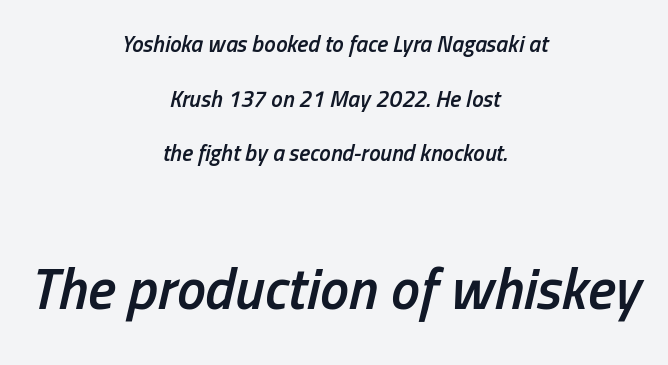
{"italic": "yes", "lean": "right", "slant_degrees": 13, "bold": "semi", "weight": "semibold", "width": "condensed", "stroke_contrast": "low", "x_height": "medium", "monospaced": "no", "underline": "no", "align": "center", "line_spacing": "loose", "line_spacing_ratio": 2.38, "letter_spacing": "normal", "letter_spacing_em": 0.0, "larger_block": "second", "size_ratio": 2.52, "glyph_px": 58}
